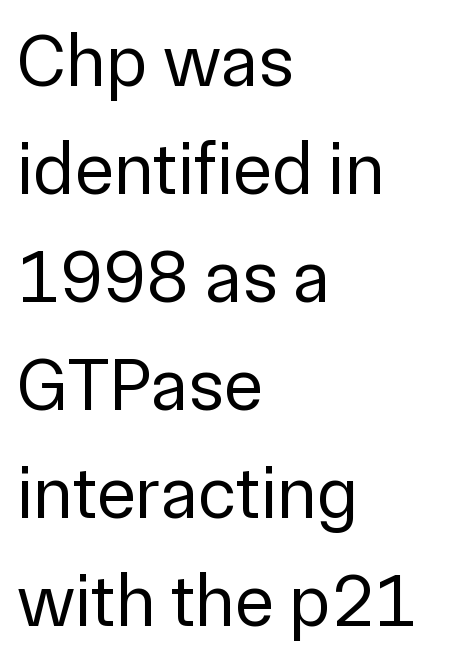
The text block is weighted toward the left margin, trailing off unevenly rightward. This rendering features lettering with no underline. No heavy texture on the line: the type isn't bold. Rendered with straight, roman letterforms. Typographically, this falls in the sans-serif category. Interline gaps are of average width in this sample.
